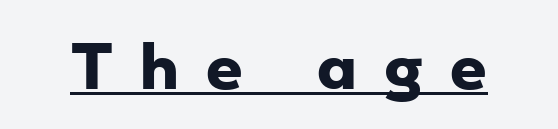
Q: Is the text bold? A: Yes.
Q: Is the typeface a serif or a sans-serif typeface? A: Sans-serif.
Q: Is the text underlined? A: Yes.
Q: Is the spacing between letters normal or unusually wide? A: Unusually wide.
Q: Width (condensed, normal, or wide)? A: Wide.
Q: Stroke contrast? A: Low.
Q: x-height? A: Small.
Q: Monospaced? A: No.
